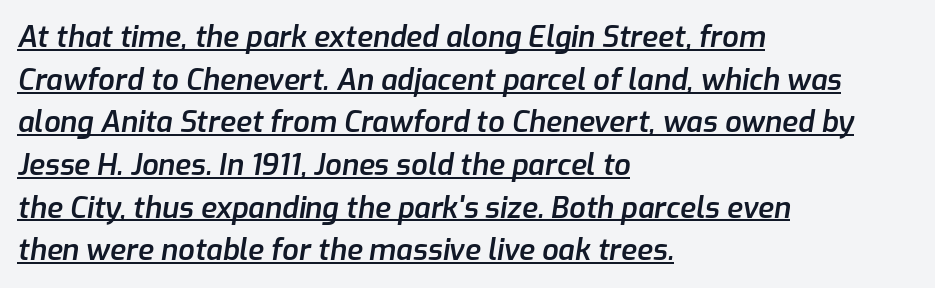
{"italic": "yes", "lean": "right", "slant_degrees": 9, "bold": "semi", "weight": "semibold", "width": "normal", "stroke_contrast": "low", "x_height": "medium", "monospaced": "no", "underline": "yes", "align": "left", "line_spacing": "normal", "line_spacing_ratio": 1.47, "letter_spacing": "normal", "letter_spacing_em": 0.0, "glyph_px": 29}
